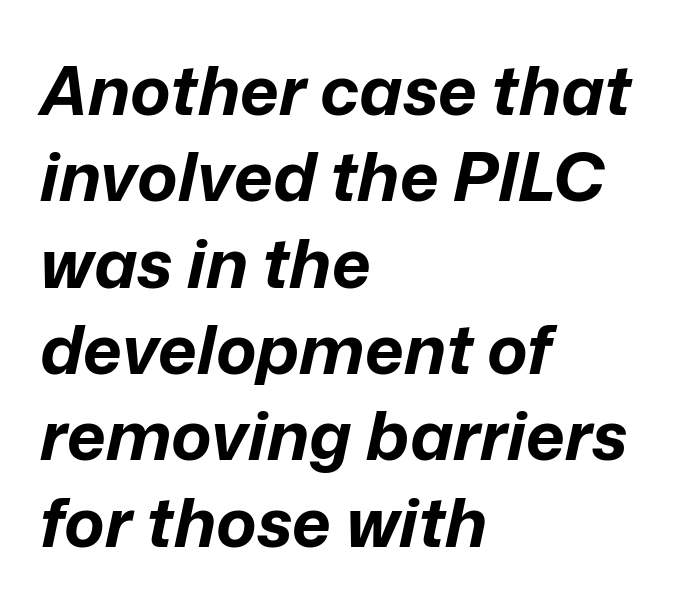
The image shows 68 px bold type, italic (leaning right); set left-aligned, normal line spacing (1.27x), normal letter spacing, not underlined; low stroke contrast and a medium x-height.
